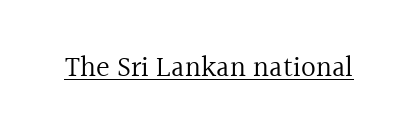
The image shows 29 px regular-weight serif type, upright; set normal letter spacing, underlined; a medium x-height.
